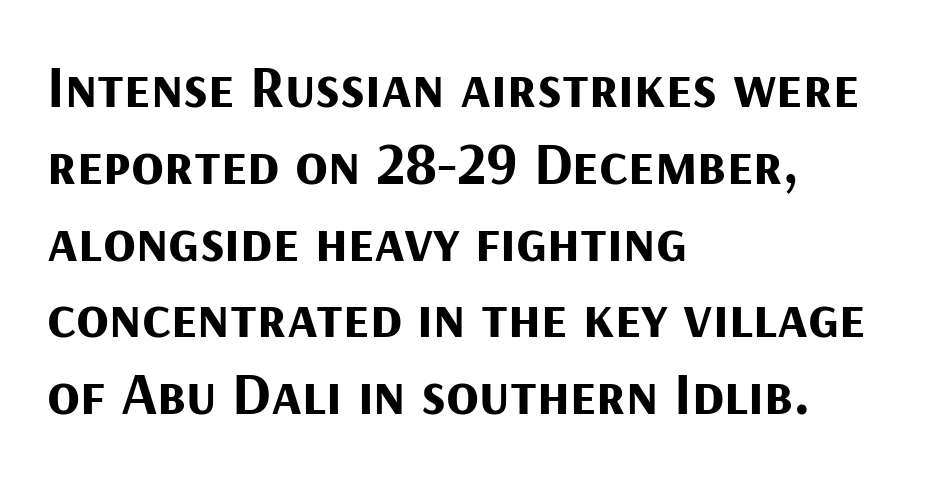
Q: Is the text bold? A: Yes.
Q: Is the text italic (slanted)? A: No, it is upright.
Q: Is the typeface a serif or a sans-serif typeface? A: Sans-serif.
Q: Is the text underlined? A: No.
Q: How is the paragraph aligned? A: Left-aligned.
Q: Is the spacing between letters normal or unusually wide? A: Normal.
Q: Is the spacing between lines tight, normal or loose? A: Normal.
Q: Width (condensed, normal, or wide)? A: Normal.
Q: Stroke contrast? A: Medium.
Q: x-height? A: Medium.
Q: Monospaced? A: No.
